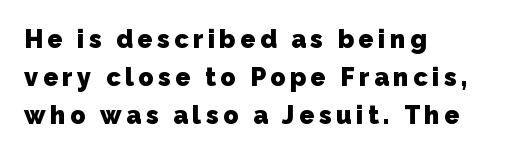
Is the type bold? Yes — the strokes are clearly thick and heavy. The area under the type is left untouched. These lines sit exactly where default settings would place them. Leftover space on each line is placed entirely after the last word.
